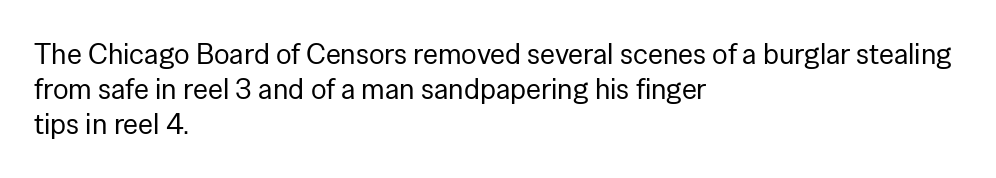
{"serif": "no", "italic": "no", "bold": "no", "weight": "regular", "width": "normal", "stroke_contrast": "low", "x_height": "medium", "monospaced": "no", "underline": "no", "align": "left", "line_spacing_ratio": 1.21, "letter_spacing": "normal", "letter_spacing_em": 0.0, "glyph_px": 29}
